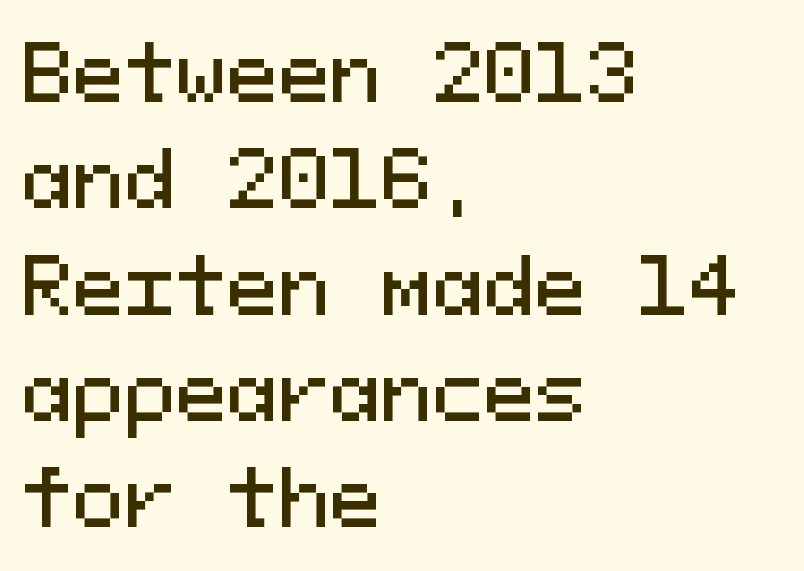
Q: Is the text italic (slanted)? A: No, it is upright.
Q: Is the typeface a serif or a sans-serif typeface? A: Sans-serif.
Q: Is the text underlined? A: No.
Q: How is the paragraph aligned? A: Left-aligned.
Q: Is the spacing between letters normal or unusually wide? A: Normal.
Q: Is the spacing between lines tight, normal or loose? A: Normal.
Q: Width (condensed, normal, or wide)? A: Normal.
Q: Stroke contrast? A: Medium.
Q: x-height? A: Medium.
Q: Monospaced? A: Yes.
